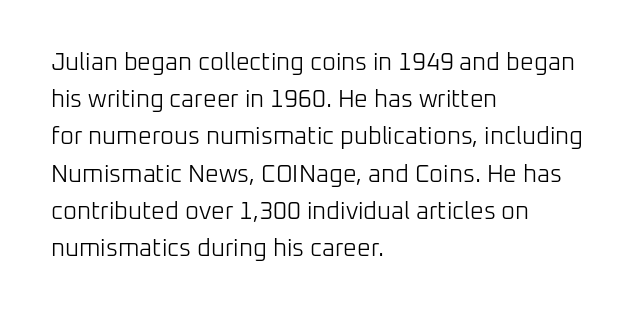
The image shows 24 px text type, upright; set left-aligned, normal line spacing (1.55x), normal letter spacing, not underlined.
